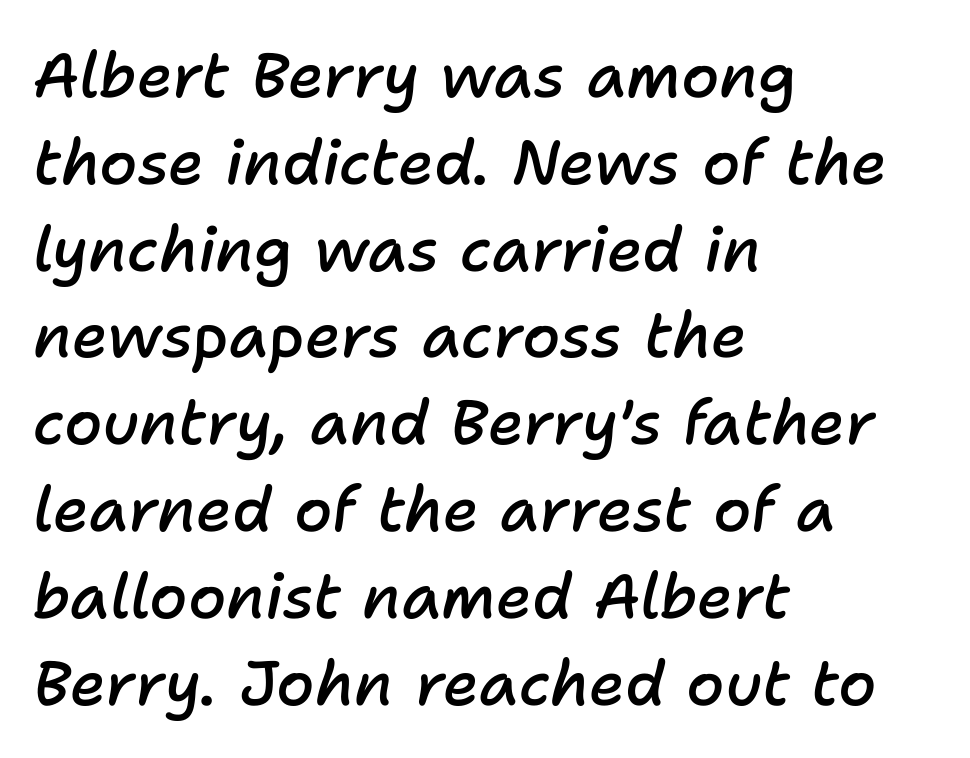
The image shows 62 px semibold type, italic (leaning right); set left-aligned, normal line spacing (1.4x), normal letter spacing, not underlined; low stroke contrast and a medium x-height.
